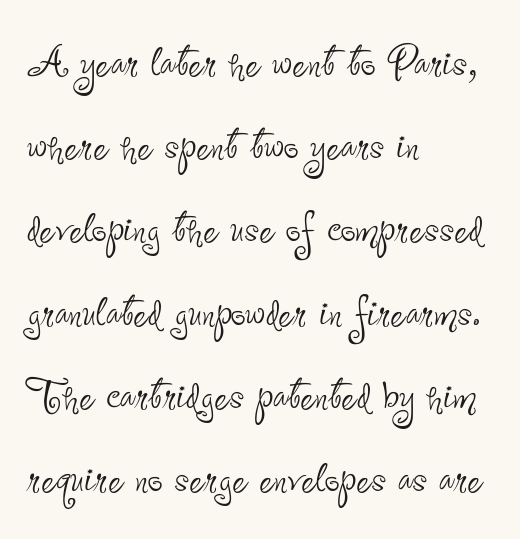
{"serif": "no", "bold": "no", "weight": "thin", "width": "condensed", "stroke_contrast": "low", "x_height": "small", "monospaced": "no", "underline": "no", "align": "left", "line_spacing": "normal", "line_spacing_ratio": 1.57, "letter_spacing": "normal", "letter_spacing_em": 0.0, "glyph_px": 53}
